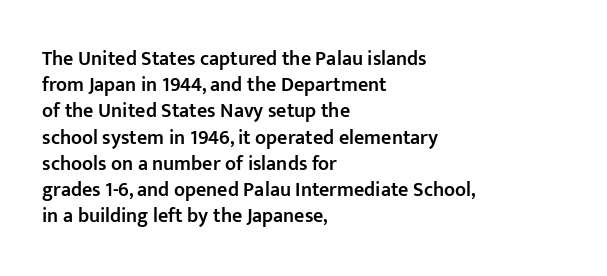
The image shows 20 px text type, upright; set left-aligned, normal line spacing (1.31x), normal letter spacing, not underlined.
